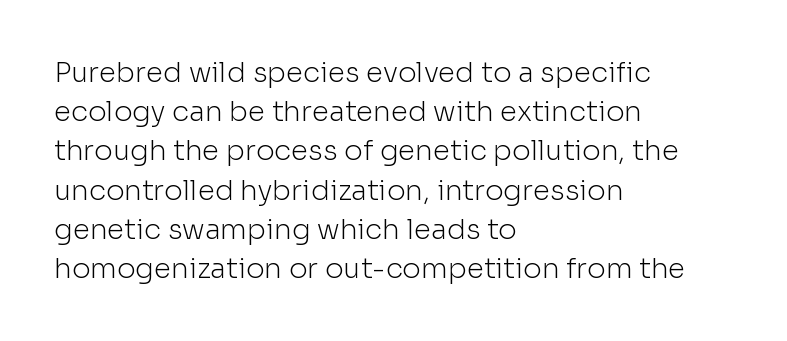
The characters display no serif detailing; their extremities are plain. Quick note: underline off. No italicization has been applied; the sample stays upright. The block of text has a typical density, with ordinary space between rows. The characters are drawn with everyday or finer stroke widths. Nobody touched the tracking dial on this one.
